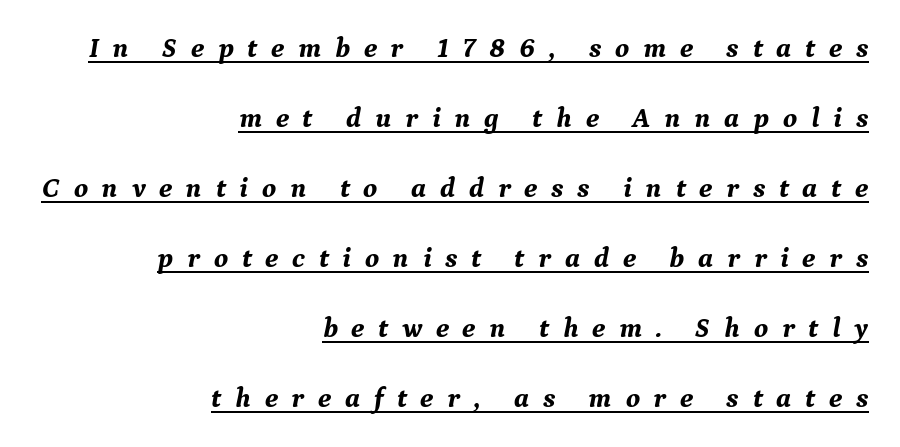
Q: Is the text bold? A: Yes.
Q: Is the text italic (slanted)? A: Yes, it leans right by about 9 degrees.
Q: Is the typeface a serif or a sans-serif typeface? A: Serif.
Q: Is the text underlined? A: Yes.
Q: How is the paragraph aligned? A: Right-aligned.
Q: Is the spacing between letters normal or unusually wide? A: Unusually wide.
Q: Is the spacing between lines tight, normal or loose? A: Loose.
Q: Width (condensed, normal, or wide)? A: Normal.
Q: Stroke contrast? A: Medium.
Q: x-height? A: Medium.
Q: Monospaced? A: No.
